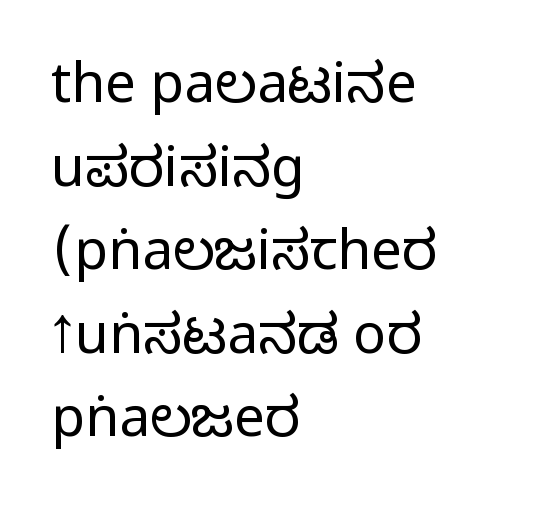
Q: Is the text bold? A: No.
Q: Is the text italic (slanted)? A: No, it is upright.
Q: Is the typeface a serif or a sans-serif typeface? A: Sans-serif.
Q: Is the text underlined? A: No.
Q: How is the paragraph aligned? A: Left-aligned.
Q: Is the spacing between letters normal or unusually wide? A: Normal.
Q: Is the spacing between lines tight, normal or loose? A: Normal.
Q: Width (condensed, normal, or wide)? A: Condensed.
Q: Stroke contrast? A: Low.
Q: x-height? A: Large.
Q: Monospaced? A: No.
